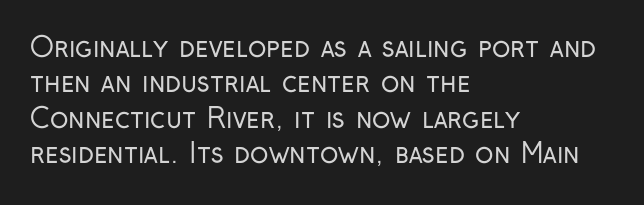
Line beginnings align vertically; line endings do not. The typography opts for an upright posture over an oblique one. Baseline-to-baseline distance is the conventional proportion of letter height. The characters are drawn with everyday or finer stroke widths. Here the glyphs are tracked normally, forming tight word shapes.
